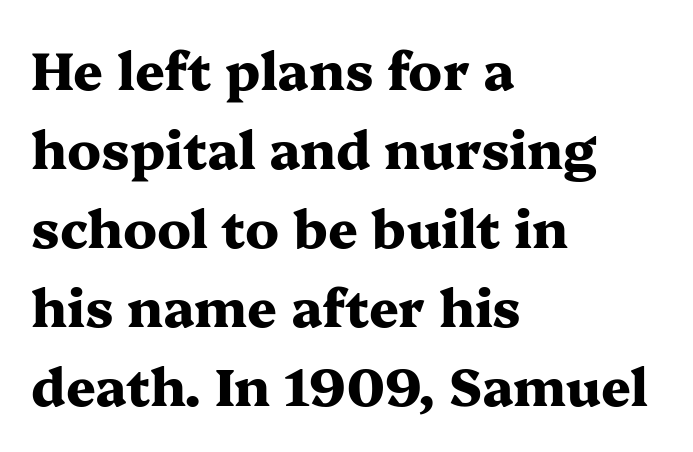
{"serif": "yes", "italic": "no", "bold": "yes", "weight": "heavy", "width": "wide", "stroke_contrast": "medium", "x_height": "medium", "monospaced": "no", "underline": "no", "align": "left", "line_spacing": "normal", "line_spacing_ratio": 1.52, "letter_spacing": "normal", "letter_spacing_em": 0.0, "glyph_px": 52}
